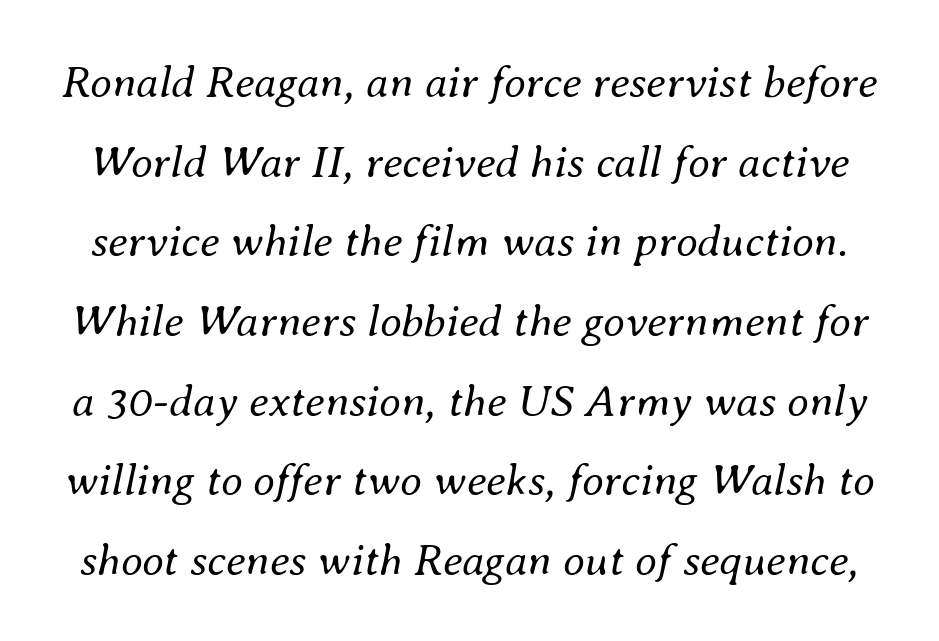
The face used here is proportionally spaced, like ordinary book or web type. Each row of text sits above clean, open space. The line texture is even and compact thanks to regular tracking. No extra ink here — the face is not bold.
